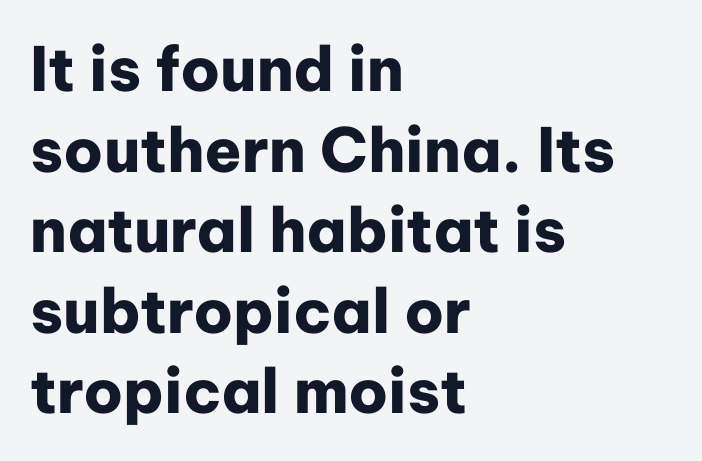
Q: Is the text bold? A: Yes.
Q: Is the text italic (slanted)? A: No, it is upright.
Q: Is the typeface a serif or a sans-serif typeface? A: Sans-serif.
Q: Is the text underlined? A: No.
Q: How is the paragraph aligned? A: Left-aligned.
Q: Is the spacing between letters normal or unusually wide? A: Normal.
Q: Is the spacing between lines tight, normal or loose? A: Normal.
Q: Width (condensed, normal, or wide)? A: Normal.
Q: Stroke contrast? A: Low.
Q: x-height? A: Medium.
Q: Monospaced? A: No.
